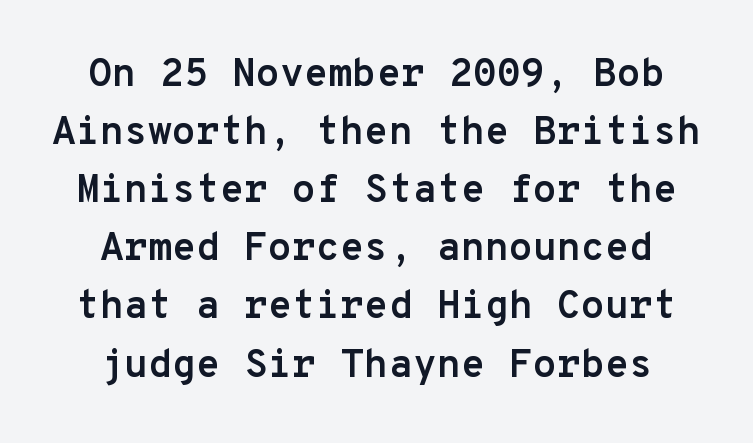
A bare baseline throughout the passage. Monospaced: the letters line up in strict vertical columns. The glyphs have the mass of a bold cut. Vertically, the passage feels balanced, rows spaced as you'd expect. Nobody touched the tracking dial on this one. Casual observation: everything's sitting right in the middle.
